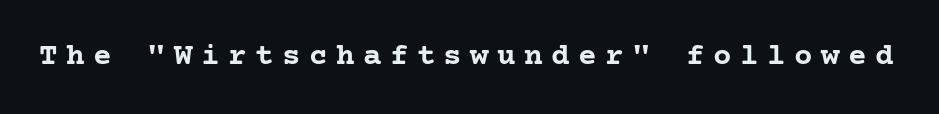
The image shows 31 px semibold serif type, upright; set unusually wide letter spacing (+0.27 em), not underlined; low stroke contrast and a medium x-height.
